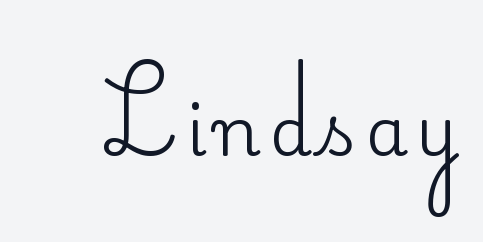
{"serif": "yes", "italic": "no", "width": "normal", "stroke_contrast": "medium", "x_height": "small", "monospaced": "no", "underline": "no", "glyph_px": 68}
